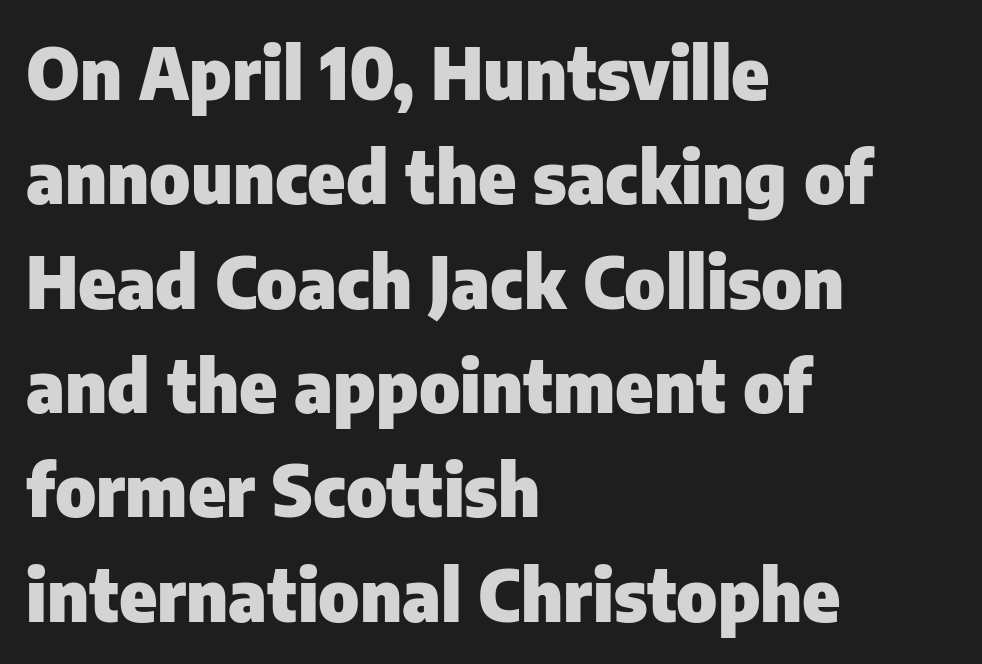
{"serif": "no", "italic": "no", "bold": "yes", "weight": "heavy", "width": "normal", "stroke_contrast": "low", "x_height": "medium", "monospaced": "no", "underline": "no", "align": "left", "line_spacing": "normal", "line_spacing_ratio": 1.47, "letter_spacing": "normal", "letter_spacing_em": 0.0, "glyph_px": 71}
